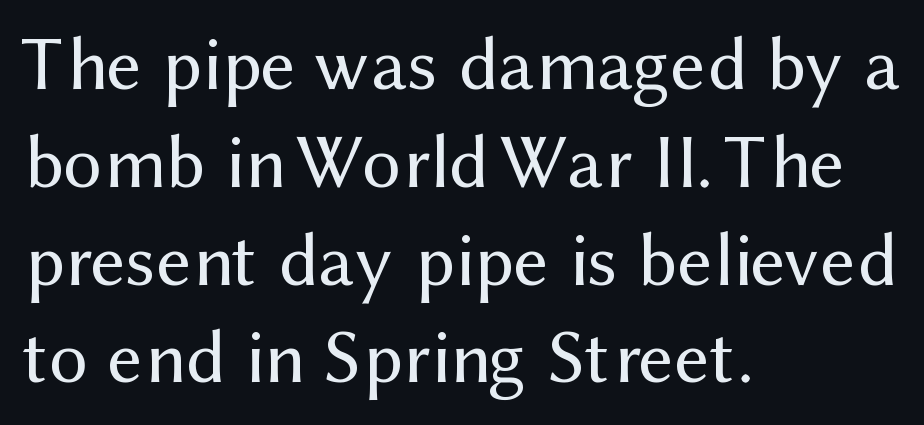
{"serif": "no", "italic": "no", "bold": "no", "weight": "regular", "width": "normal", "stroke_contrast": "medium", "x_height": "medium", "monospaced": "no", "underline": "no", "align": "left", "line_spacing": "normal", "line_spacing_ratio": 1.27, "letter_spacing": "normal", "letter_spacing_em": 0.0, "glyph_px": 77}
